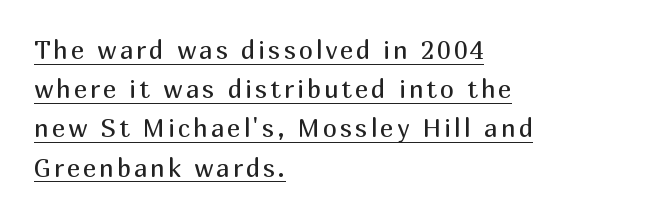
{"italic": "no", "bold": "no", "underline": "yes", "align": "left", "line_spacing": "normal", "line_spacing_ratio": 1.57, "glyph_px": 25}
